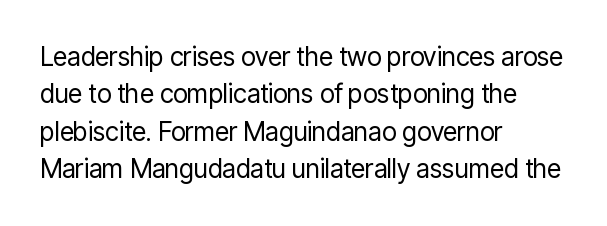
{"italic": "no", "bold": "no", "underline": "no", "align": "left", "line_spacing": "normal", "line_spacing_ratio": 1.44, "letter_spacing": "normal", "letter_spacing_em": 0.0, "glyph_px": 26}
